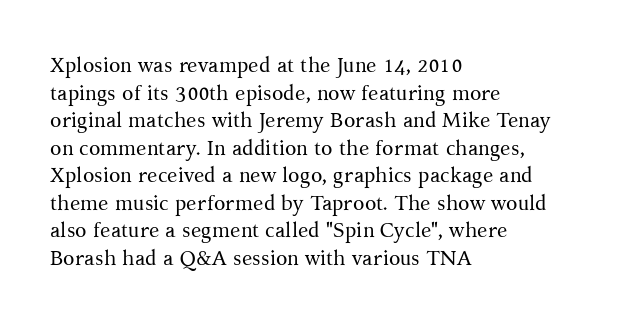
Q: Is the text bold? A: No.
Q: Is the text italic (slanted)? A: No, it is upright.
Q: Is the text underlined? A: No.
Q: How is the paragraph aligned? A: Left-aligned.
Q: Is the spacing between letters normal or unusually wide? A: Normal.
Q: Is the spacing between lines tight, normal or loose? A: Normal.
